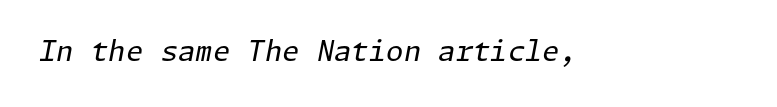
The image shows 28 px regular-weight type, italic (leaning right); set normal letter spacing, not underlined; low stroke contrast and a medium x-height.
